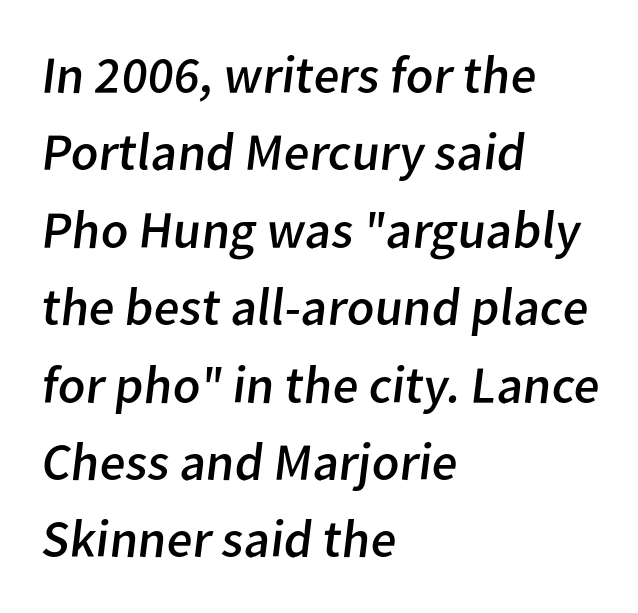
The weight would be labelled regular, book, light, or lighter still. In terms of leading, this rendering sits right in the middle. The setting favours the left margin, as ordinary paragraphs usually do. The horizontal fit of the characters is conventional and even.
